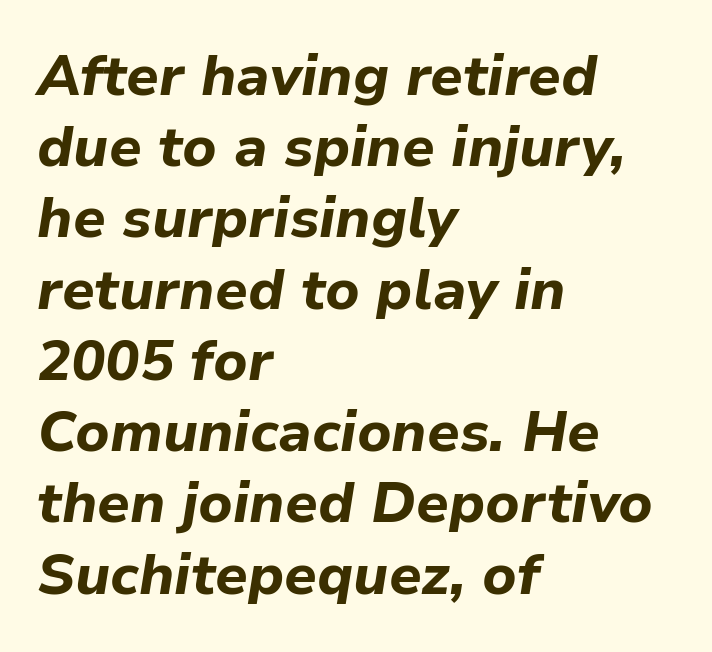
Do the characters align in a grid? No, the font is proportional. The area under the type is left untouched. Default kerning and tracking; the words read as compact shapes. You can tell it's italic because the verticals aren't actually vertical.
